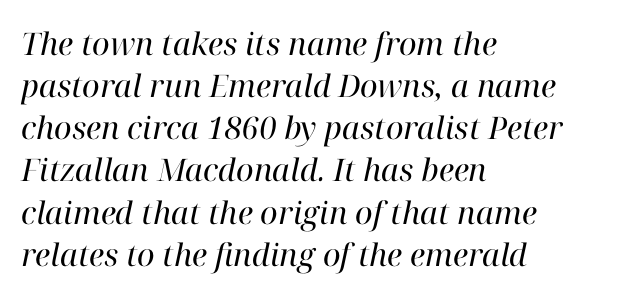
This is not heavy type; no bold has been used. Do the characters align in a grid? No, the font is proportional. Whoever set this chose a conventional vertical rhythm. Underlining? Definitely not there. Is the letter spacing exaggerated? No — it looks like the ordinary default.
